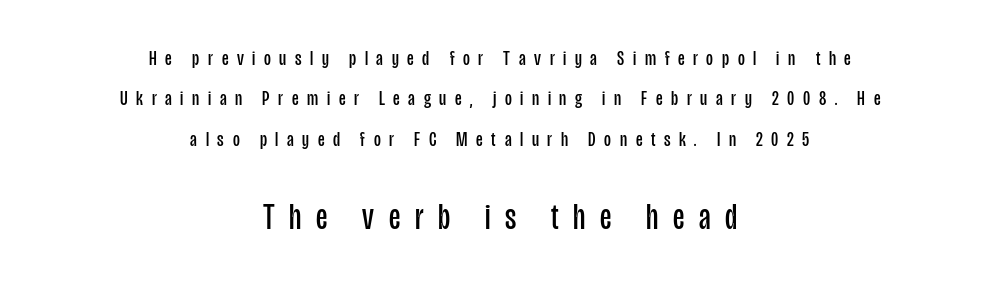
If you measured baseline to baseline, you'd find a long distance. In terms of letterspacing, this is a distinctly airy, spread setting. Typeset on center — no edge is straight. A quiet, ordinary-to-light weight characterises the typeface. Bare-footed words on every line.
